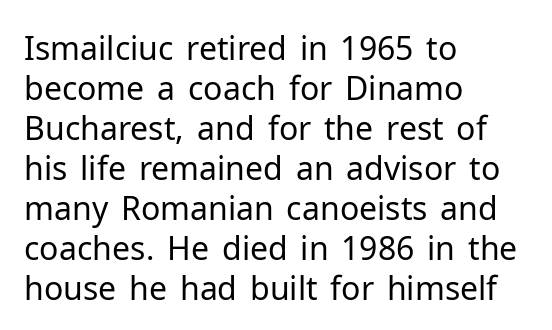
{"serif": "no", "italic": "no", "bold": "no", "weight": "regular", "width": "normal", "stroke_contrast": "low", "x_height": "medium", "monospaced": "no", "underline": "no", "align": "left", "line_spacing": "normal", "line_spacing_ratio": 1.25, "letter_spacing": "normal", "letter_spacing_em": 0.0, "glyph_px": 32}
